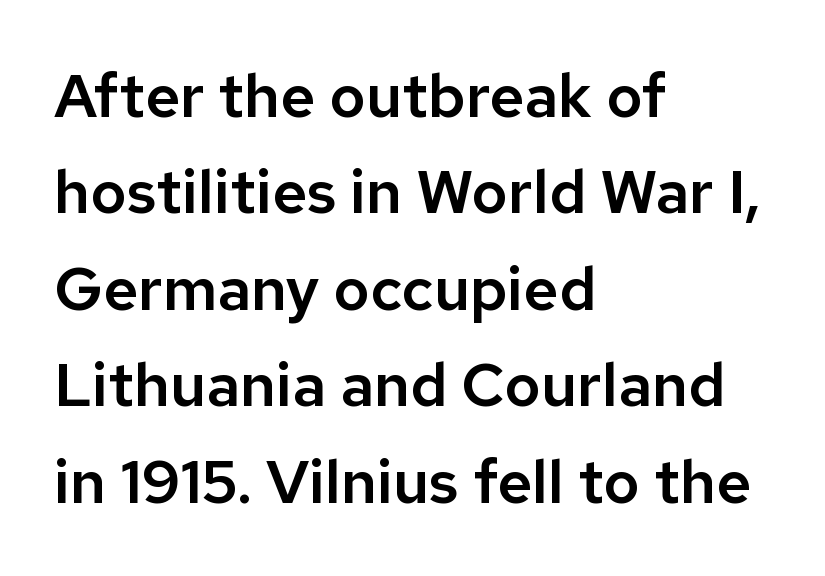
If you drew a line through each stem, it would be perfectly vertical. Line spacing here is normal. Default kerning and tracking; the words read as compact shapes. The face used here is proportionally spaced, like ordinary book or web type. You can tell from the bare stems that sans-serif type was used.
